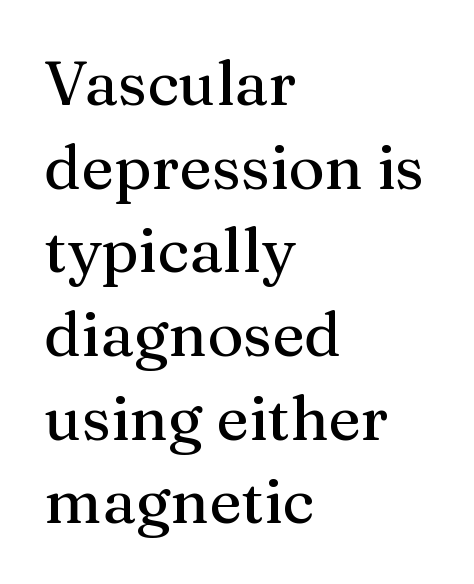
The image shows 62 px serif type, upright; set left-aligned, normal line spacing (1.35x), normal letter spacing, not underlined; medium stroke contrast and a medium x-height.
